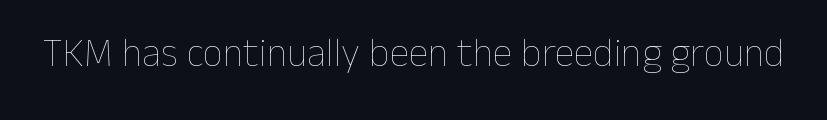
Q: Is the text bold? A: No.
Q: Is the text italic (slanted)? A: No, it is upright.
Q: Is the text underlined? A: No.
Q: Is the spacing between letters normal or unusually wide? A: Normal.
Q: Width (condensed, normal, or wide)? A: Normal.
Q: Stroke contrast? A: Low.
Q: x-height? A: Medium.
Q: Monospaced? A: No.
